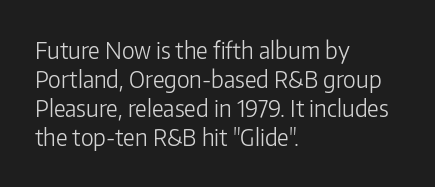
The image shows 23 px text type, upright; set left-aligned, normal line spacing (1.26x), normal letter spacing, not underlined.
